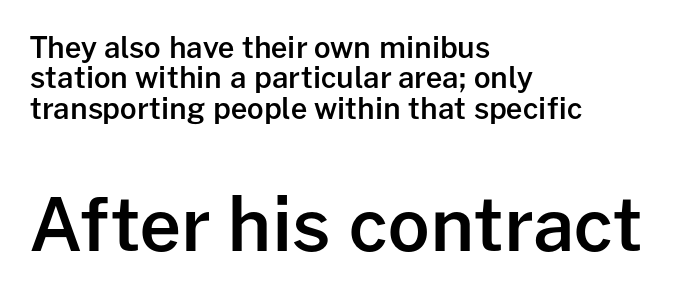
Its strokes are somewhat broadened, the hallmark of semibold type. Every row of glyphs begins at an identical x-position on the left. Note: smaller setting up top, larger setting below. The space beneath each line is pristine and unruled. Inter-character spacing is left at the font's built-in metrics. A roman cut, with each character standing at attention.
